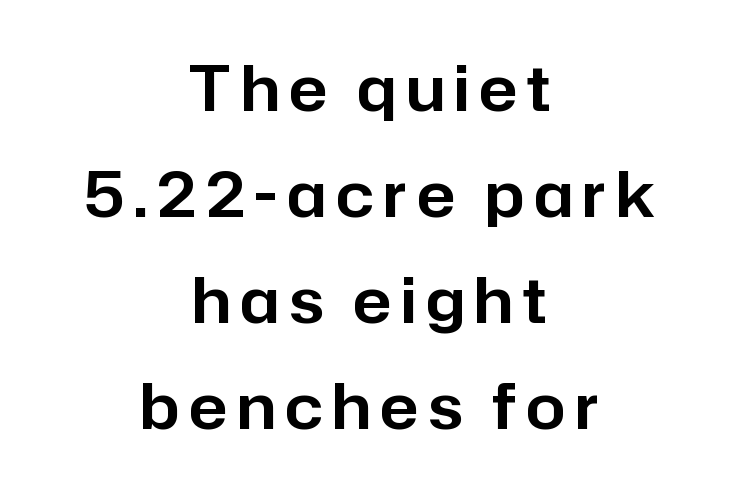
Q: Is the text italic (slanted)? A: No, it is upright.
Q: Is the typeface a serif or a sans-serif typeface? A: Sans-serif.
Q: Is the text underlined? A: No.
Q: How is the paragraph aligned? A: Centered.
Q: Is the spacing between lines tight, normal or loose? A: Normal.
Q: Width (condensed, normal, or wide)? A: Normal.
Q: Stroke contrast? A: Low.
Q: x-height? A: Medium.
Q: Monospaced? A: No.
